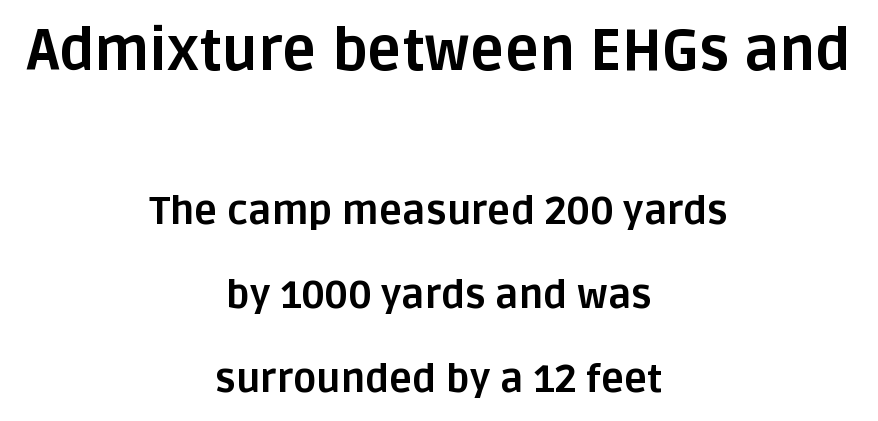
Every row of glyphs is offset so its center matches the block's center. The designer dialed line spacing up above the default. The face used here is proportionally spaced, like ordinary book or web type. Which of the two is more prominent by size? The first, at the top. Weight: bold.
